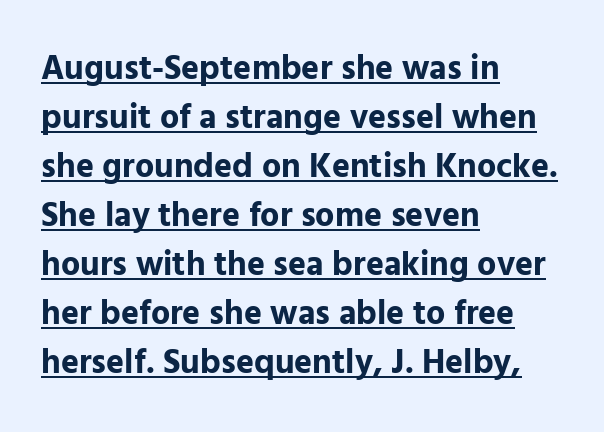
{"serif": "no", "italic": "no", "bold": "yes", "weight": "bold", "width": "normal", "stroke_contrast": "low", "x_height": "medium", "monospaced": "no", "underline": "yes", "align": "left", "line_spacing": "normal", "line_spacing_ratio": 1.44, "letter_spacing": "normal", "letter_spacing_em": 0.0, "glyph_px": 34}
